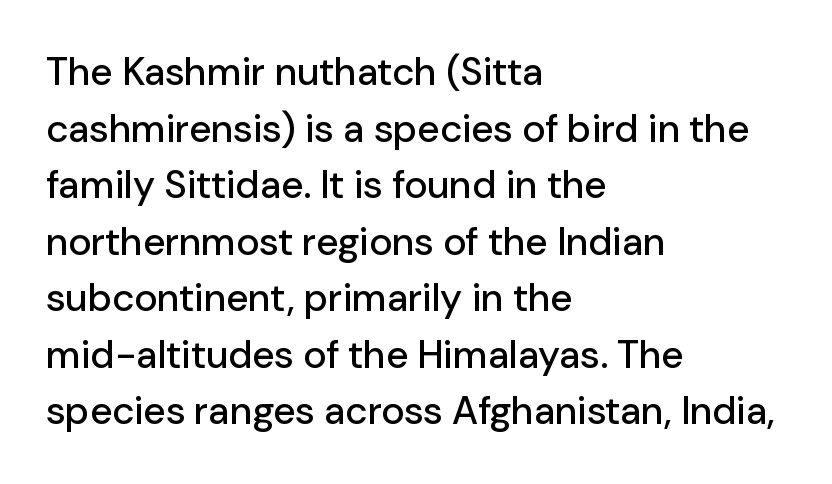
The image shows 39 px sans-serif type, upright; set left-aligned, normal line spacing (1.45x), normal letter spacing, not underlined; low stroke contrast and a medium x-height.
